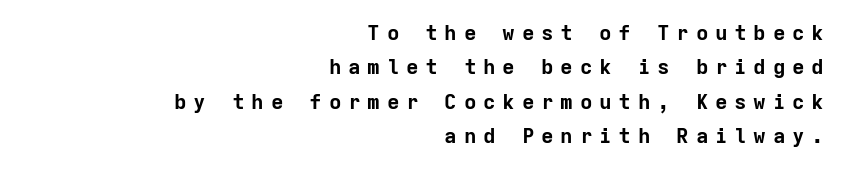
{"italic": "no", "bold": "yes", "underline": "no", "align": "right", "line_spacing": "normal", "line_spacing_ratio": 1.64, "letter_spacing": "wide", "letter_spacing_em": 0.32, "glyph_px": 21}
